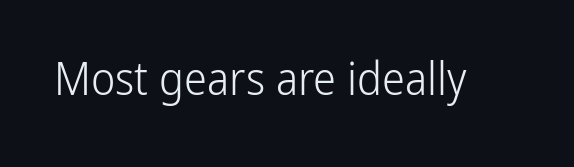
You can tell from the bare stems that sans-serif type was used. Stems here are at most as thick as an everyday book face. Italic: no, the glyphs are upright roman. Honestly, there is no underline to notice here at all.
